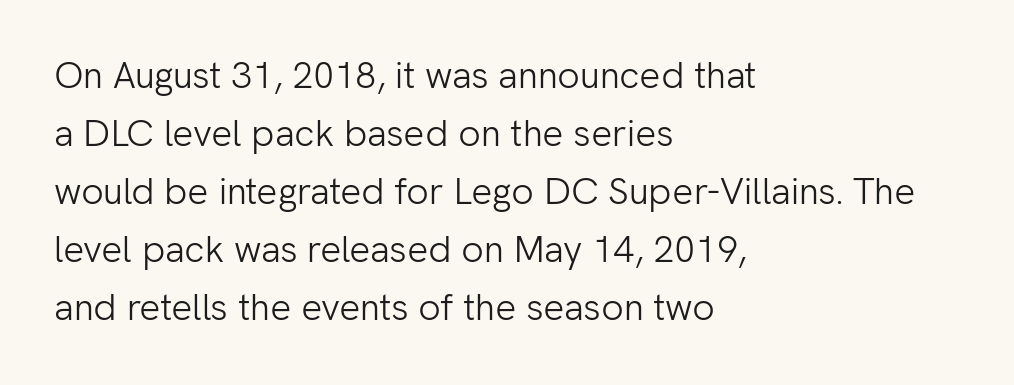
The image shows 37 px light sans-serif type, upright; set left-aligned, normal line spacing (1.57x), normal letter spacing, not underlined; low stroke contrast and a medium x-height.
